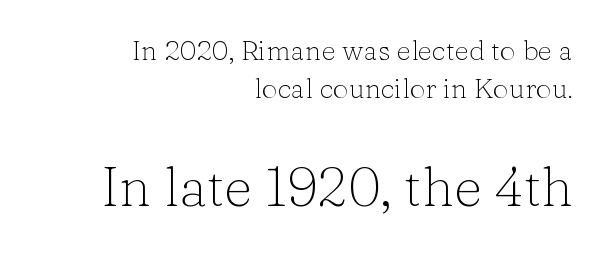
{"serif": "yes", "italic": "no", "bold": "no", "weight": "light", "width": "normal", "stroke_contrast": "low", "x_height": "medium", "monospaced": "no", "underline": "no", "align": "right", "line_spacing": "normal", "line_spacing_ratio": 1.35, "letter_spacing": "normal", "letter_spacing_em": 0.0, "larger_block": "second", "size_ratio": 1.96, "glyph_px": 55}
